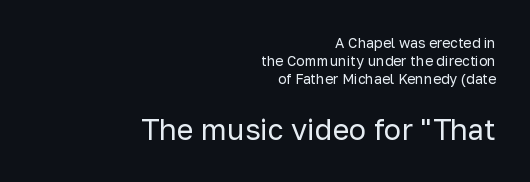
{"serif": "no", "italic": "no", "bold": "no", "weight": "regular", "width": "normal", "stroke_contrast": "low", "x_height": "medium", "monospaced": "no", "underline": "no", "align": "right", "line_spacing": "normal", "line_spacing_ratio": 1.29, "letter_spacing": "normal", "letter_spacing_em": 0.0, "larger_block": "second", "size_ratio": 2.07, "glyph_px": 29}
